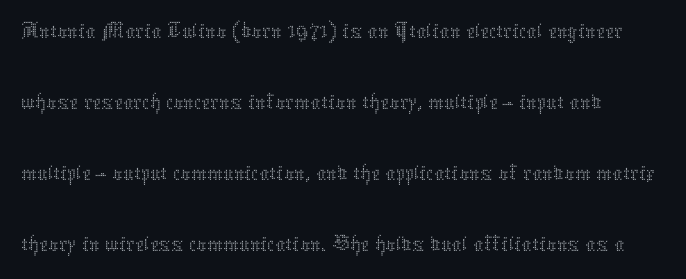
Q: Is the text bold? A: No.
Q: Is the text italic (slanted)? A: No, it is upright.
Q: Is the text underlined? A: No.
Q: How is the paragraph aligned? A: Left-aligned.
Q: Is the spacing between letters normal or unusually wide? A: Normal.
Q: Is the spacing between lines tight, normal or loose? A: Normal.
Q: Width (condensed, normal, or wide)? A: Normal.
Q: Stroke contrast? A: Medium.
Q: x-height? A: Medium.
Q: Monospaced? A: No.
